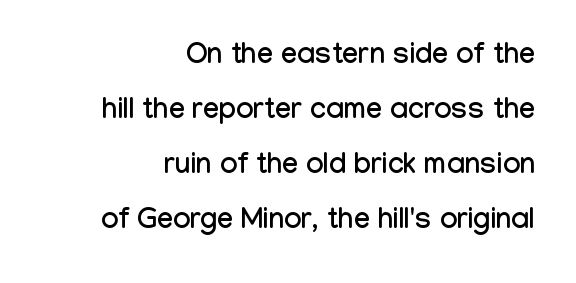
{"serif": "no", "italic": "no", "width": "condensed", "stroke_contrast": "low", "x_height": "medium", "monospaced": "no", "underline": "no", "align": "right", "line_spacing": "loose", "line_spacing_ratio": 1.9, "letter_spacing": "normal", "letter_spacing_em": 0.0, "glyph_px": 29}
